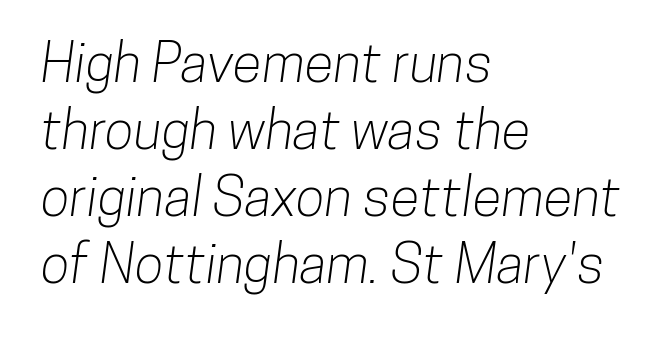
{"serif": "no", "width": "condensed", "stroke_contrast": "low", "x_height": "medium", "monospaced": "no", "underline": "no", "align": "left", "line_spacing_ratio": 1.24, "letter_spacing": "normal", "letter_spacing_em": 0.0, "glyph_px": 54}
